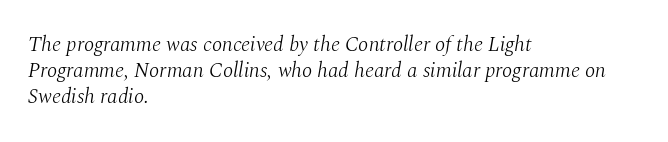
Only glyphs here, with clear space below each row. The designer left line spacing at the default. The setting favours the left margin, as ordinary paragraphs usually do. The font is comparable to plain body text, perhaps lighter. Nothing unusual about the tracking: characters are spaced as the font intends.
